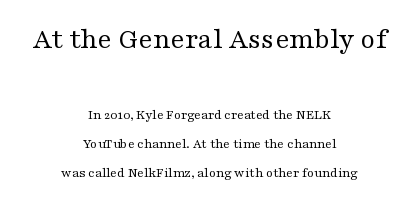
Q: Is the text bold? A: No.
Q: Is the text italic (slanted)? A: No, it is upright.
Q: Is the typeface a serif or a sans-serif typeface? A: Serif.
Q: Is the text underlined? A: No.
Q: How is the paragraph aligned? A: Centered.
Q: Is the spacing between letters normal or unusually wide? A: Normal.
Q: Is the spacing between lines tight, normal or loose? A: Loose.
Q: Which block of text is set in a larger size, the first (top) or the second (bottom)? A: The first (top) one.
Q: Width (condensed, normal, or wide)? A: Wide.
Q: Stroke contrast? A: Medium.
Q: x-height? A: Medium.
Q: Monospaced? A: No.
